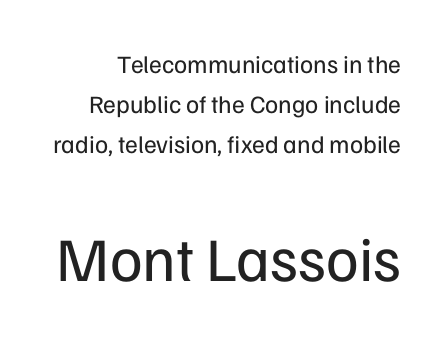
Q: Is the text bold? A: No.
Q: Is the text italic (slanted)? A: No, it is upright.
Q: Is the typeface a serif or a sans-serif typeface? A: Sans-serif.
Q: Is the text underlined? A: No.
Q: Is the spacing between letters normal or unusually wide? A: Normal.
Q: Is the spacing between lines tight, normal or loose? A: Normal.
Q: Which block of text is set in a larger size, the first (top) or the second (bottom)? A: The second (bottom) one.
Q: Width (condensed, normal, or wide)? A: Normal.
Q: Stroke contrast? A: Low.
Q: x-height? A: Medium.
Q: Monospaced? A: No.
